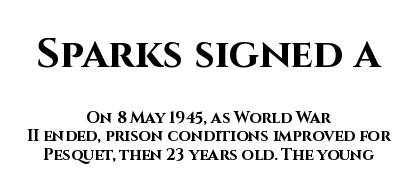
The image shows 41 px bold sans-serif type, upright; set centered, line spacing 1.17x, normal letter spacing, not underlined; the first (top) block is 2.56x larger; high stroke contrast and a large x-height.
